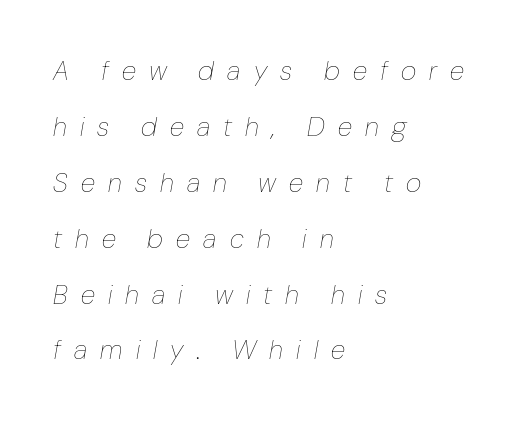
The image shows 27 px text type, italic (leaning right); set left-aligned, loose line spacing (2.07x), unusually wide letter spacing (+0.49 em), not underlined.
